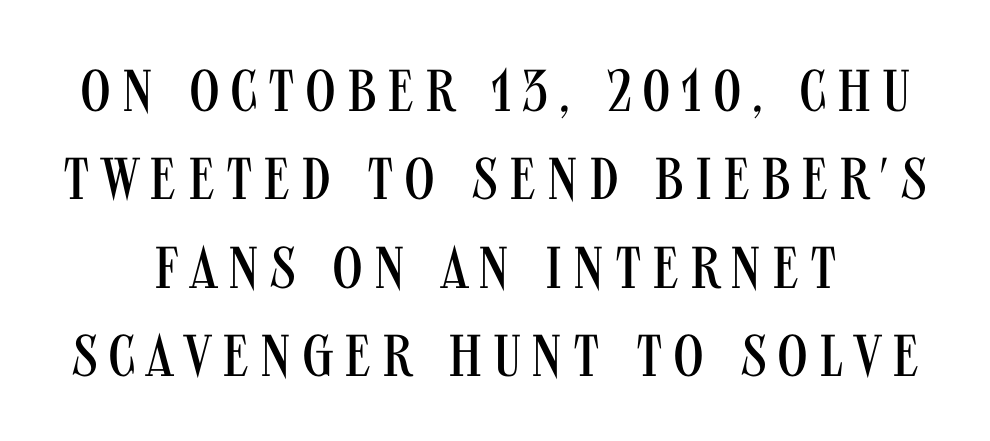
{"serif": "no", "italic": "no", "bold": "no", "weight": "regular", "width": "condensed", "stroke_contrast": "medium", "x_height": "large", "monospaced": "no", "underline": "no", "align": "center", "line_spacing": "normal", "line_spacing_ratio": 1.5, "glyph_px": 59}
